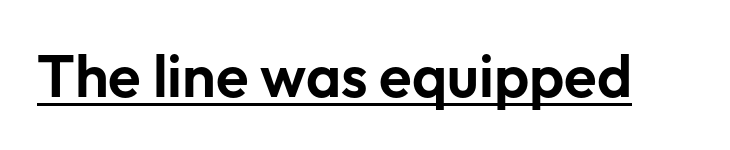
{"serif": "no", "italic": "no", "width": "normal", "stroke_contrast": "low", "x_height": "medium", "monospaced": "no", "underline": "yes", "letter_spacing": "normal", "letter_spacing_em": 0.0, "glyph_px": 60}
